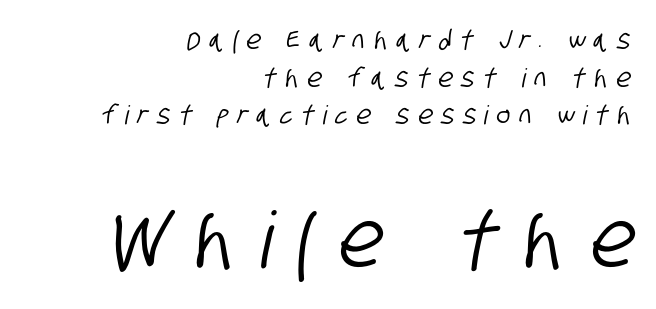
Q: Is the typeface a serif or a sans-serif typeface? A: Sans-serif.
Q: Is the text underlined? A: No.
Q: How is the paragraph aligned? A: Right-aligned.
Q: Is the spacing between letters normal or unusually wide? A: Unusually wide.
Q: Is the spacing between lines tight, normal or loose? A: Normal.
Q: Which block of text is set in a larger size, the first (top) or the second (bottom)? A: The second (bottom) one.
Q: Width (condensed, normal, or wide)? A: Condensed.
Q: Stroke contrast? A: Low.
Q: x-height? A: Large.
Q: Monospaced? A: No.
